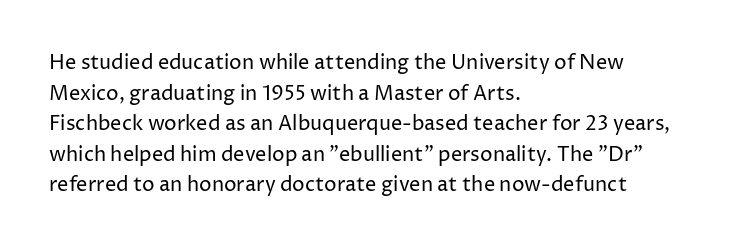
{"italic": "no", "bold": "no", "underline": "no", "align": "left", "line_spacing": "normal", "line_spacing_ratio": 1.53, "letter_spacing": "normal", "letter_spacing_em": 0.0, "glyph_px": 20}
